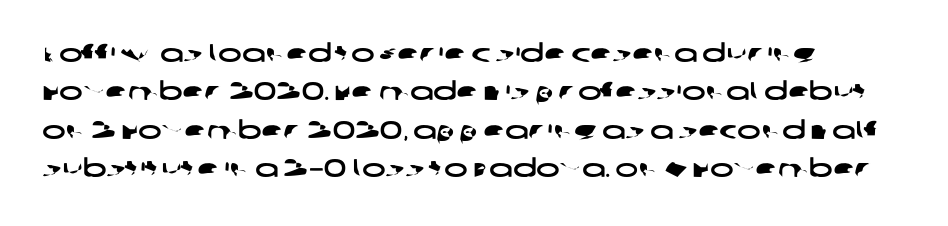
{"underline": "no", "align": "left", "line_spacing": "normal", "line_spacing_ratio": 1.54, "letter_spacing": "normal", "letter_spacing_em": 0.0, "glyph_px": 25}
